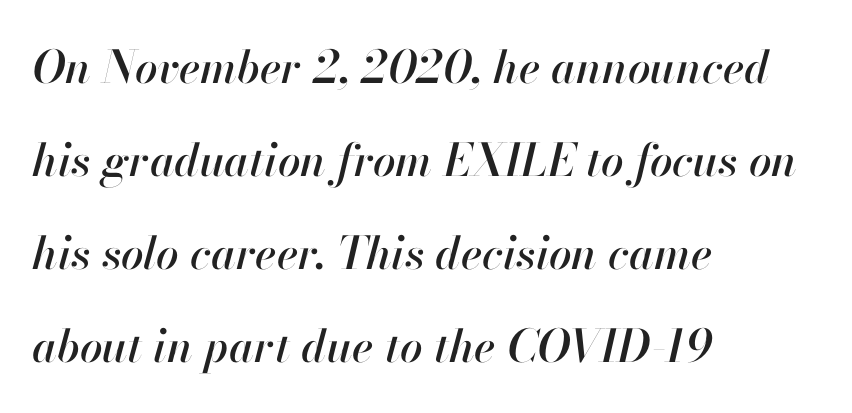
{"italic": "yes", "lean": "right", "slant_degrees": 13, "width": "normal", "stroke_contrast": "high", "x_height": "small", "monospaced": "no", "underline": "no", "align": "left", "line_spacing": "loose", "line_spacing_ratio": 2.07, "letter_spacing": "normal", "letter_spacing_em": 0.0, "glyph_px": 45}
